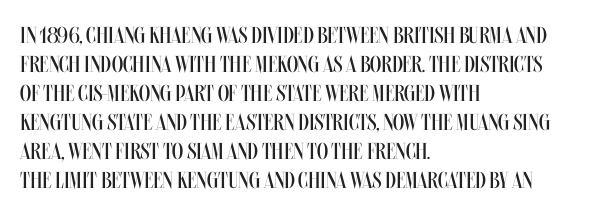
{"italic": "no", "bold": "no", "underline": "no", "align": "left", "line_spacing": "normal", "line_spacing_ratio": 1.26, "letter_spacing": "normal", "letter_spacing_em": 0.0, "glyph_px": 23}
